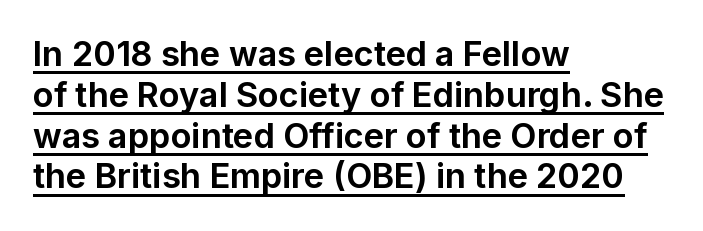
The image shows 34 px bold sans-serif type, upright; set left-aligned, line spacing 1.2x, normal letter spacing, underlined; low stroke contrast and a medium x-height.
